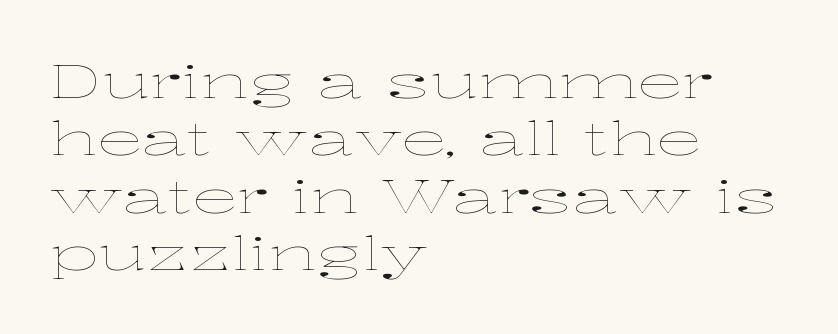
{"italic": "no", "bold": "no", "weight": "thin", "width": "wide", "stroke_contrast": "low", "x_height": "medium", "monospaced": "no", "underline": "no", "align": "left", "line_spacing": "normal", "line_spacing_ratio": 1.25, "letter_spacing": "normal", "letter_spacing_em": 0.0, "glyph_px": 46}
